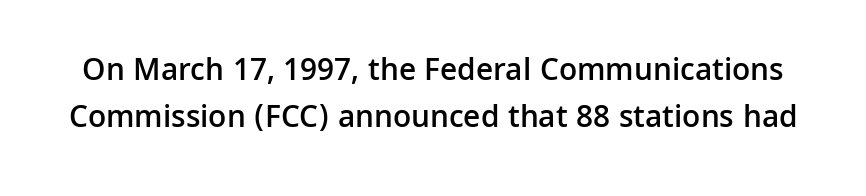
{"serif": "no", "italic": "no", "bold": "semi", "weight": "semibold", "width": "normal", "stroke_contrast": "low", "x_height": "medium", "monospaced": "no", "underline": "no", "line_spacing": "normal", "line_spacing_ratio": 1.47, "letter_spacing": "normal", "letter_spacing_em": 0.0, "glyph_px": 32}
